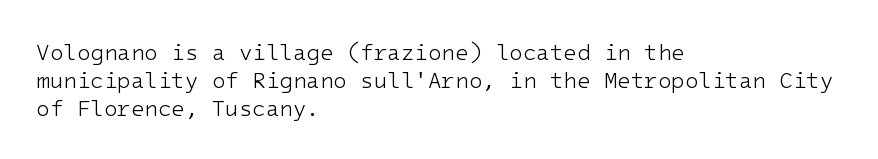
Q: Is the text bold? A: No.
Q: Is the text italic (slanted)? A: No, it is upright.
Q: Is the text underlined? A: No.
Q: How is the paragraph aligned? A: Left-aligned.
Q: Is the spacing between letters normal or unusually wide? A: Normal.
Q: Is the spacing between lines tight, normal or loose? A: Normal.
